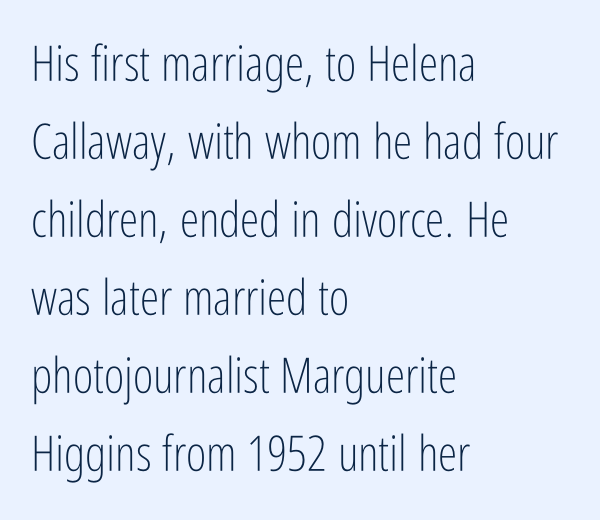
Glyph-to-glyph distance matches everyday printed text. If you drew a line through each stem, it would be perfectly vertical. Bold? No — there's no thickening of the strokes. The passage shown is not underscored anywhere. Nothing sits at the stroke ends, so this counts as sans-serif. The rows are spaced the way most documents space them.
